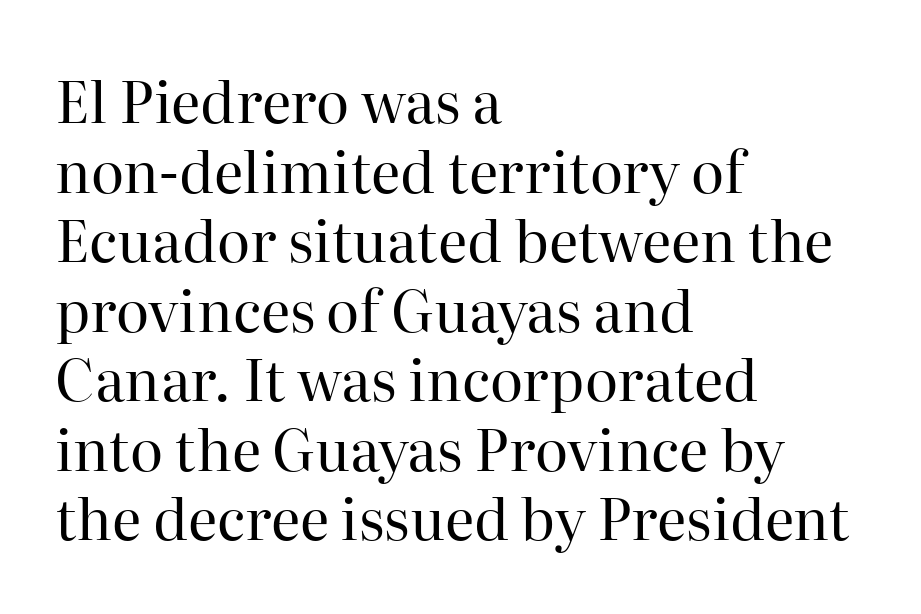
Check under the words: just untouched page. There is no visible air inserted between adjacent glyphs. The rendering anchors every line to the left-hand side. The lettering holds an erect, upright posture throughout. Each stroke keeps to a modest, everyday thickness or less. Do the characters align in a grid? No, the font is proportional.
